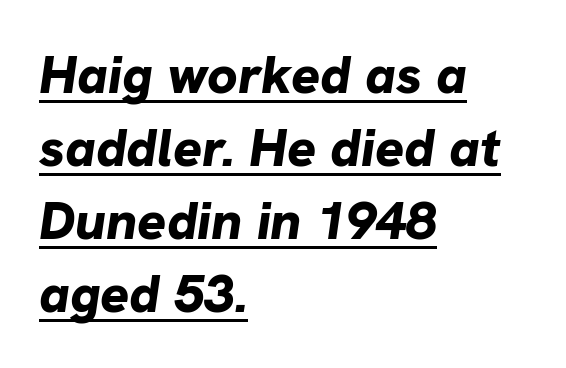
The image shows 54 px bold type, italic (leaning right); set left-aligned, normal line spacing (1.35x), normal letter spacing, underlined; low stroke contrast and a medium x-height.
